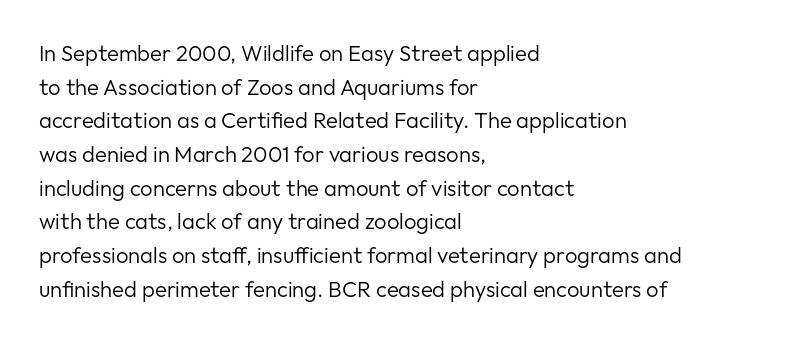
Q: Is the text bold? A: No.
Q: Is the text italic (slanted)? A: No, it is upright.
Q: Is the text underlined? A: No.
Q: How is the paragraph aligned? A: Left-aligned.
Q: Is the spacing between letters normal or unusually wide? A: Normal.
Q: Is the spacing between lines tight, normal or loose? A: Normal.
